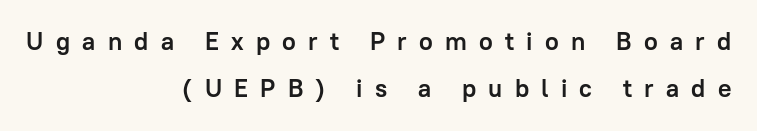
The image shows 25 px bold type, upright; set right-aligned, line spacing 1.89x, unusually wide letter spacing (+0.49 em), not underlined.
